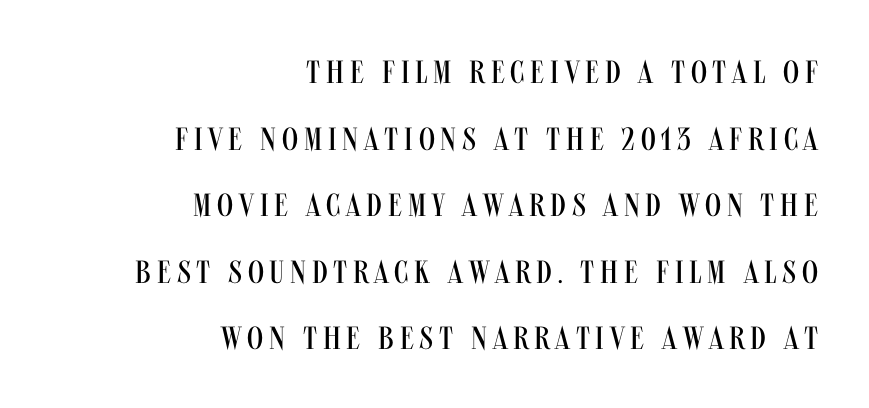
{"serif": "no", "italic": "no", "bold": "no", "weight": "regular", "width": "condensed", "stroke_contrast": "medium", "x_height": "large", "monospaced": "no", "underline": "no", "align": "right", "line_spacing": "loose", "line_spacing_ratio": 2.08, "glyph_px": 32}
